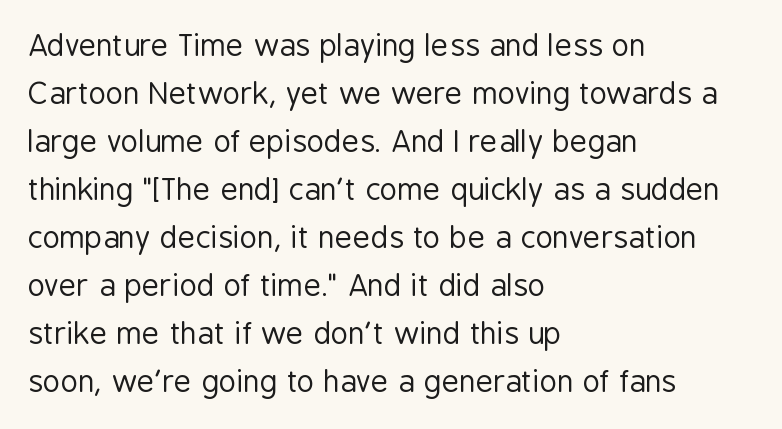
Words appear dense and cohesive because spacing is normal. A typesetter would call this proportional, since set widths differ per character. Ink coverage per letter is moderate at most. Classification — sans serif. The typography opts for an upright posture over an oblique one.
